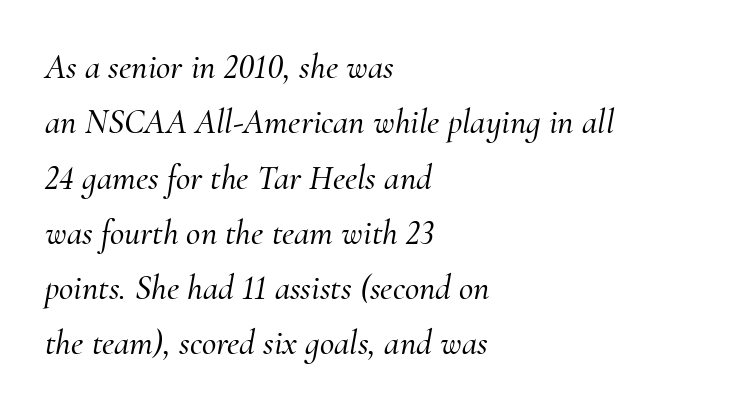
The image shows 35 px serif type, italic (leaning right); set left-aligned, normal line spacing (1.58x), normal letter spacing, not underlined; medium stroke contrast and a small x-height.
